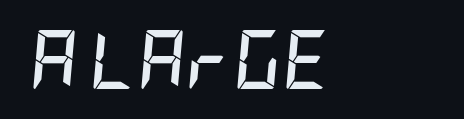
{"italic": "yes", "lean": "right", "slant_degrees": 5, "bold": "yes", "weight": "semibold", "width": "condensed", "stroke_contrast": "low", "x_height": "large", "underline": "no", "align": "left", "letter_spacing": "normal", "letter_spacing_em": 0.0, "glyph_px": 59}
